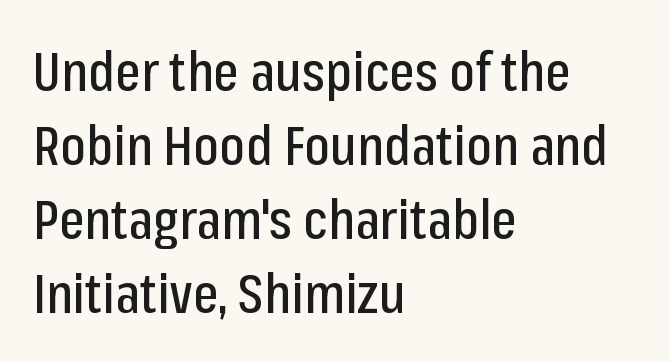
The image shows 54 px condensed sans-serif type, upright; set left-aligned, normal line spacing (1.37x), normal letter spacing, not underlined; low stroke contrast and a medium x-height.
